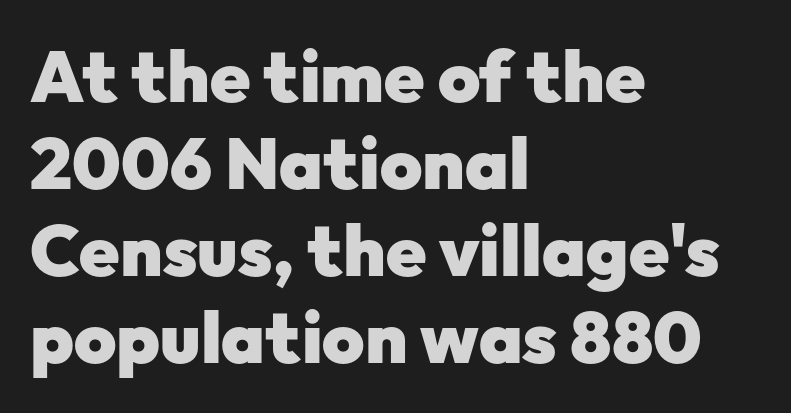
These lines are rendered in a variable-pitch font. The specimen reads as upright at a glance. Between one letter and the next there's only the usual sliver of space. Examine the stroke ends and you'll find no serifs. Summary of weight: heavy, a full bold.
